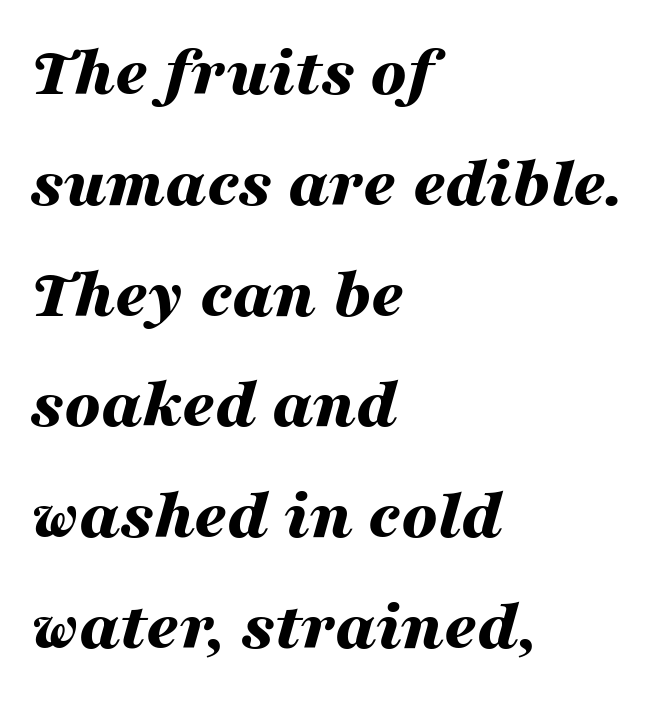
Q: Is the text bold? A: Yes.
Q: Is the text italic (slanted)? A: Yes, it leans right by about 16 degrees.
Q: Is the text underlined? A: No.
Q: How is the paragraph aligned? A: Left-aligned.
Q: Is the spacing between letters normal or unusually wide? A: Normal.
Q: Is the spacing between lines tight, normal or loose? A: Normal.
Q: Width (condensed, normal, or wide)? A: Wide.
Q: Stroke contrast? A: Medium.
Q: x-height? A: Medium.
Q: Monospaced? A: No.
